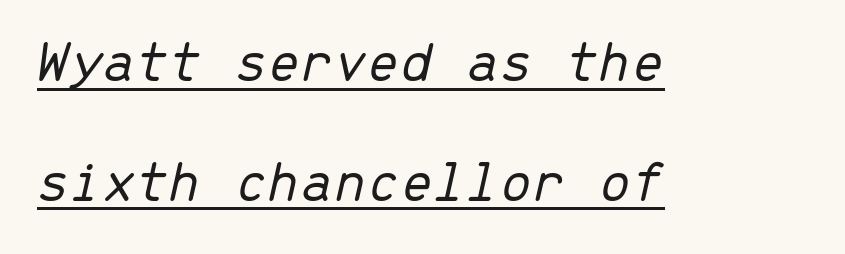
The image shows 59 px light type, italic (leaning right), monospaced; set left-aligned, loose line spacing (2.03x), normal letter spacing, underlined; low stroke contrast and a medium x-height.
